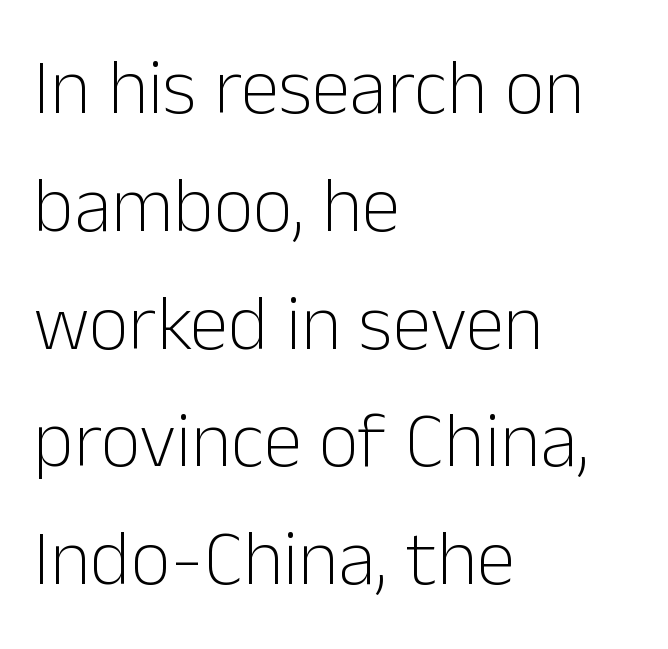
{"serif": "no", "italic": "no", "bold": "no", "weight": "light", "width": "normal", "stroke_contrast": "low", "x_height": "medium", "monospaced": "no", "underline": "no", "align": "left", "line_spacing": "normal", "line_spacing_ratio": 1.51, "letter_spacing": "normal", "letter_spacing_em": 0.0, "glyph_px": 78}
